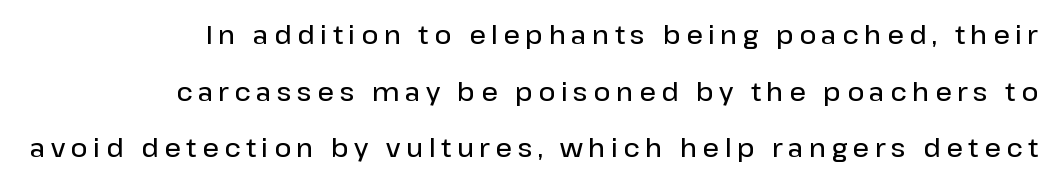
This is moderately heavy type, rendered in semibold. The designer dialed line spacing up above the default. The type is letterspaced generously, with wide tracking. One-word summary of the alignment: right. The font's upright variant was chosen for this text.
